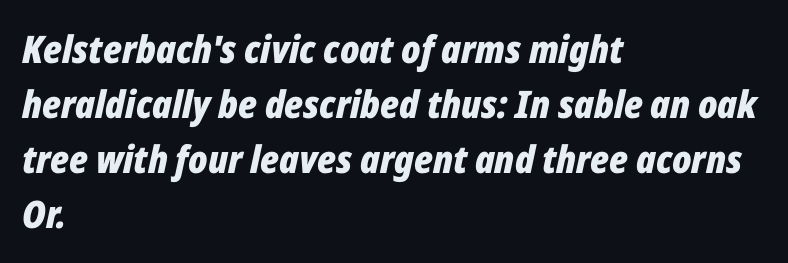
{"italic": "yes", "lean": "right", "slant_degrees": 12, "bold": "yes", "weight": "bold", "width": "condensed", "stroke_contrast": "low", "x_height": "medium", "monospaced": "no", "underline": "no", "align": "left", "line_spacing": "normal", "line_spacing_ratio": 1.45, "letter_spacing": "normal", "letter_spacing_em": 0.0, "glyph_px": 38}
